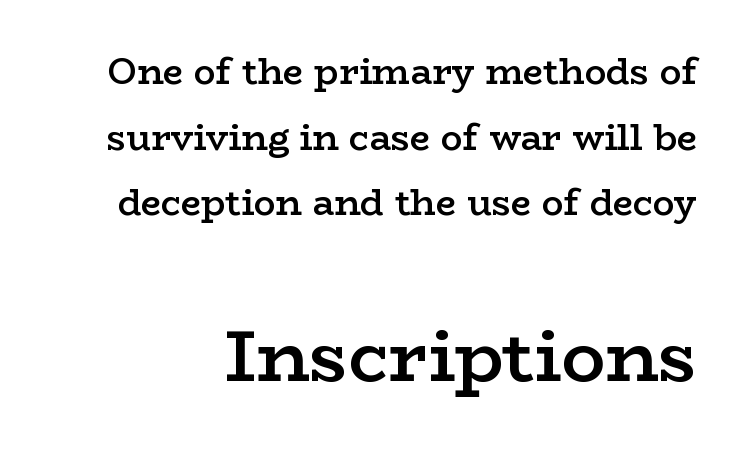
The image shows 73 px semibold, wide serif type, upright; set line spacing 1.82x, normal letter spacing, not underlined; the second (bottom) block is 2.03x larger; low stroke contrast and a medium x-height.
